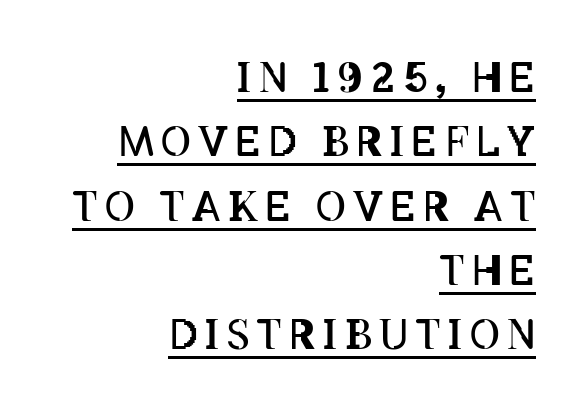
The image shows 41 px regular-weight, condensed type, upright; set right-aligned, normal line spacing (1.57x), underlined; low stroke contrast and a large x-height.
